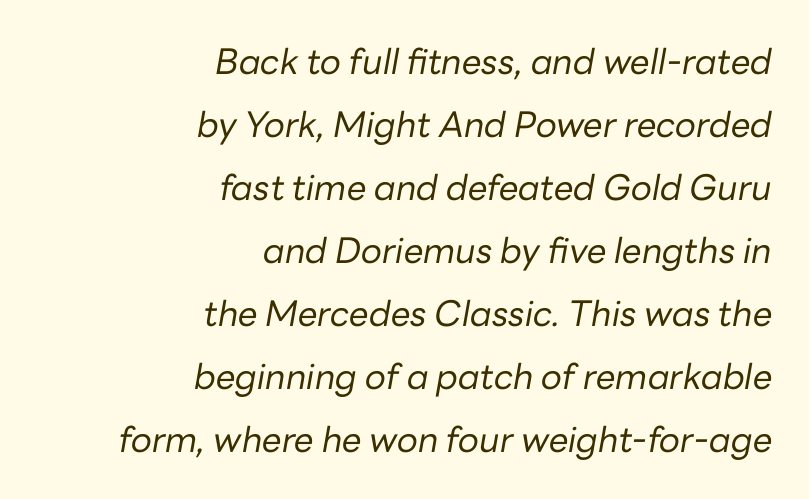
The image shows 35 px regular-weight type, italic (leaning right); set right-aligned, line spacing 1.8x, normal letter spacing, not underlined; low stroke contrast and a medium x-height.
